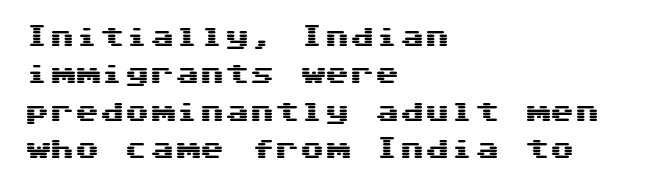
The rendering anchors every line to the left-hand side. The vertical gap from one line to the next is medium. The letterforms sit shoulder to shoulder at normal distance. Lines of text with bare space underneath. This is roman type, the default non-slanted kind.
